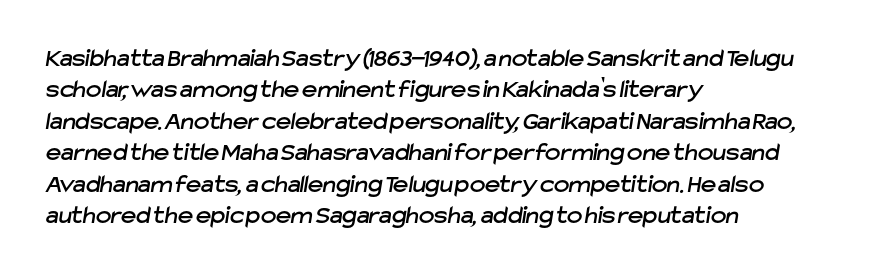
The image shows 26 px text type; set left-aligned, line spacing 1.21x, normal letter spacing, not underlined.
